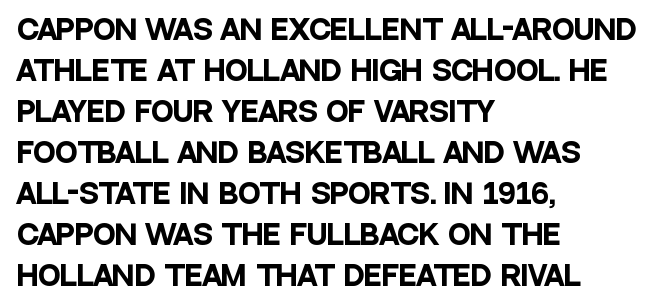
Line beginnings align vertically; line endings do not. Between one letter and the next there's only the usual sliver of space. Notice how descenders clear the ascenders below comfortably — that's standard leading. Does the lettering tilt? It doesn't — this is upright. Letters rest on an invisible, unmarked baseline.
